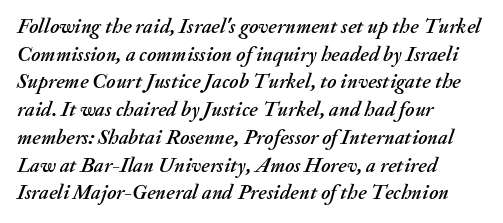
The image shows 21 px text type, italic (leaning right); set left-aligned, normal line spacing (1.32x), normal letter spacing, not underlined.
